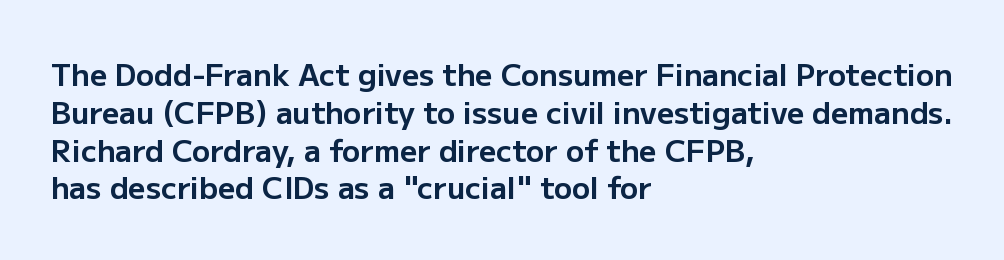
{"serif": "no", "italic": "no", "bold": "yes", "weight": "bold", "width": "normal", "stroke_contrast": "low", "x_height": "medium", "monospaced": "no", "underline": "no", "align": "left", "line_spacing": "normal", "line_spacing_ratio": 1.26, "letter_spacing": "normal", "letter_spacing_em": 0.0, "glyph_px": 30}
